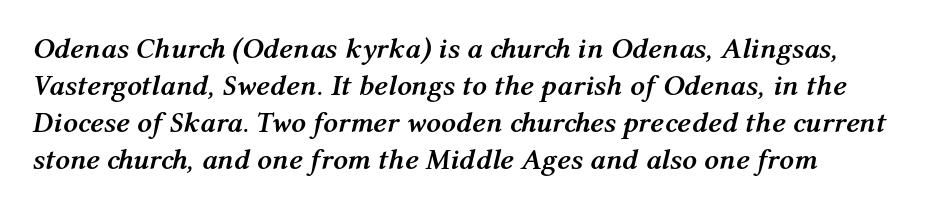
The image shows 29 px semibold type, italic (leaning right); set normal line spacing (1.28x), normal letter spacing, not underlined; medium stroke contrast and a medium x-height.
